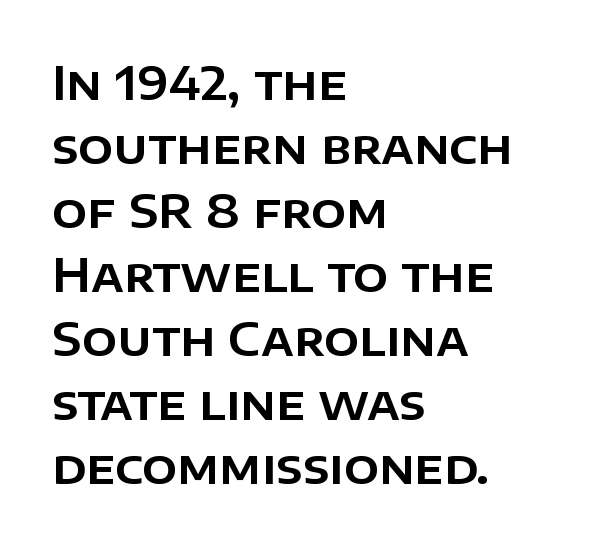
Q: Is the text italic (slanted)? A: No, it is upright.
Q: Is the typeface a serif or a sans-serif typeface? A: Sans-serif.
Q: Is the text underlined? A: No.
Q: How is the paragraph aligned? A: Left-aligned.
Q: Is the spacing between letters normal or unusually wide? A: Normal.
Q: Is the spacing between lines tight, normal or loose? A: Normal.
Q: Width (condensed, normal, or wide)? A: Normal.
Q: Stroke contrast? A: Low.
Q: x-height? A: Large.
Q: Monospaced? A: No.
